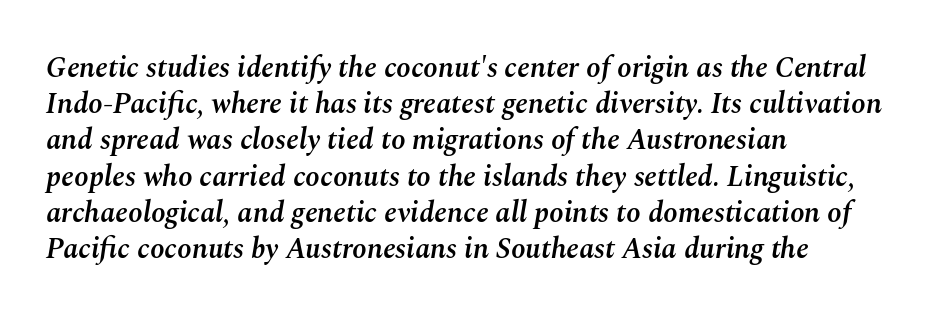
The image shows 29 px semibold type, italic (leaning right); set left-aligned, normal line spacing (1.25x), normal letter spacing, not underlined; medium stroke contrast and a medium x-height.
